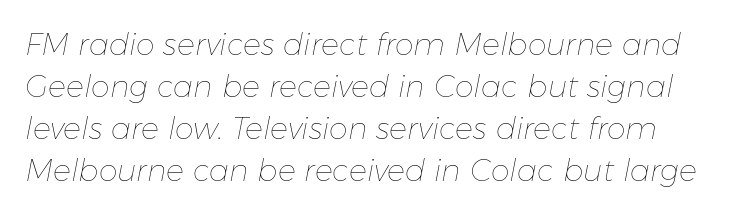
Is there much room between lines? A standard amount, neither cramped nor airy. Stems here are at most as thick as an everyday book face. Looks like regular typesetting: each glyph gets only the width it needs. Honestly, there is no underline to notice here at all. The specimen reads as italic at a glance.
